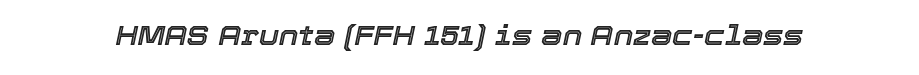
Q: Is the text italic (slanted)? A: Yes, it leans right by about 12 degrees.
Q: Is the text underlined? A: No.
Q: Is the spacing between letters normal or unusually wide? A: Normal.
